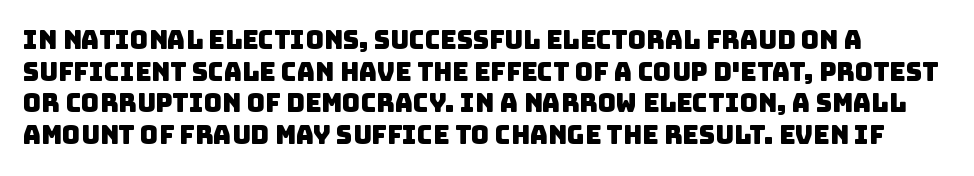
Normally led — the rows are evenly, conventionally spaced. Honestly, the letter spacing is just normal — you wouldn't notice it. Descenders hang freely into open space.
